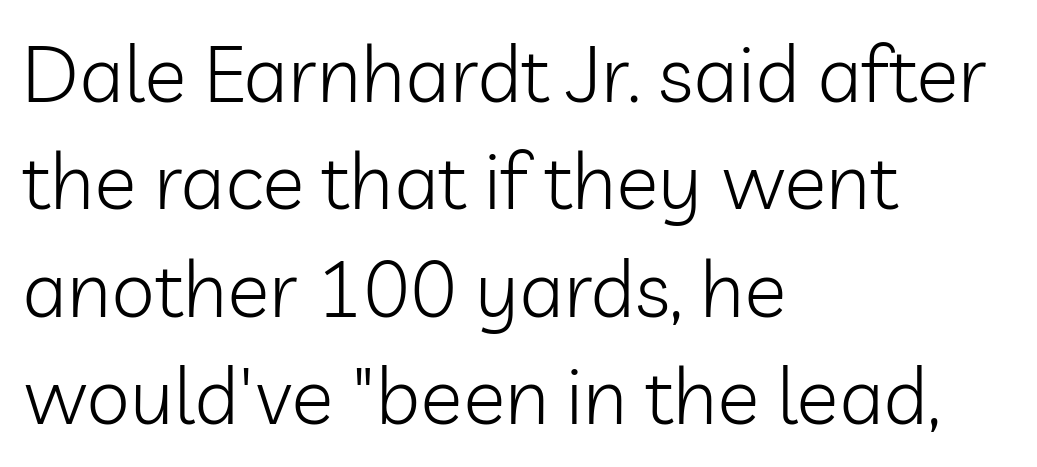
{"serif": "no", "italic": "no", "bold": "no", "weight": "light", "width": "normal", "stroke_contrast": "low", "x_height": "medium", "monospaced": "no", "underline": "no", "align": "left", "line_spacing": "normal", "line_spacing_ratio": 1.36, "letter_spacing": "normal", "letter_spacing_em": 0.0, "glyph_px": 79}
